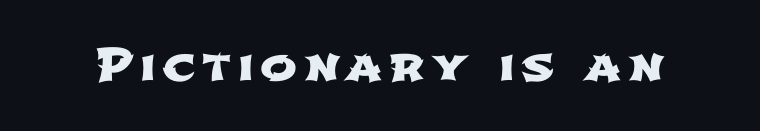
{"serif": "no", "width": "wide", "stroke_contrast": "low", "x_height": "medium", "monospaced": "no", "underline": "no", "glyph_px": 44}
